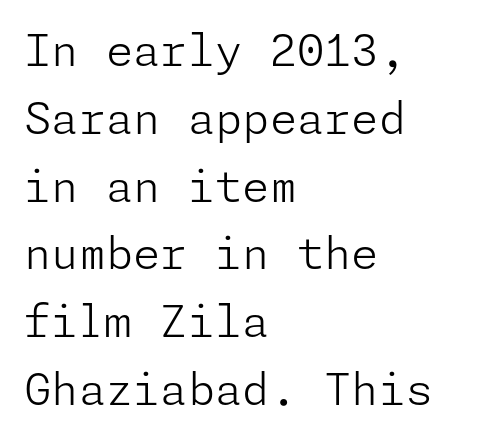
Q: Is the text bold? A: No.
Q: Is the text italic (slanted)? A: No, it is upright.
Q: Is the typeface a serif or a sans-serif typeface? A: Sans-serif.
Q: Is the text underlined? A: No.
Q: How is the paragraph aligned? A: Left-aligned.
Q: Is the spacing between letters normal or unusually wide? A: Normal.
Q: Is the spacing between lines tight, normal or loose? A: Normal.
Q: Width (condensed, normal, or wide)? A: Normal.
Q: Stroke contrast? A: Low.
Q: x-height? A: Medium.
